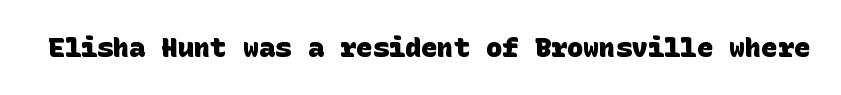
The image shows 27 px bold type; set normal letter spacing, not underlined.
